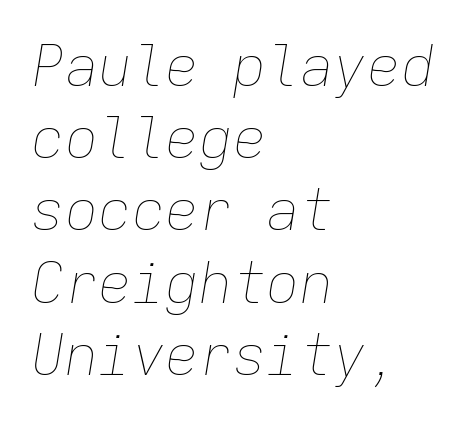
Q: Is the text bold? A: No.
Q: Is the text italic (slanted)? A: Yes, it leans right by about 9 degrees.
Q: Is the text underlined? A: No.
Q: How is the paragraph aligned? A: Left-aligned.
Q: Is the spacing between letters normal or unusually wide? A: Normal.
Q: Is the spacing between lines tight, normal or loose? A: Normal.
Q: Width (condensed, normal, or wide)? A: Normal.
Q: Stroke contrast? A: Low.
Q: x-height? A: Medium.
Q: Monospaced? A: Yes.
